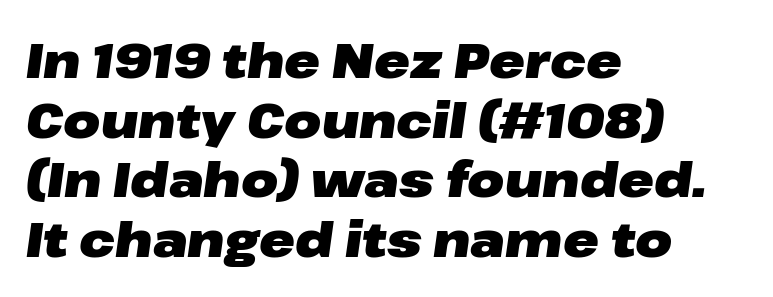
Character widths vary here, with narrow letters taking less room than wide ones. The setting favours the left margin, as ordinary paragraphs usually do. Type without underlining. Chunky letters — that's bold for sure. This sample uses an oblique cut, with every glyph tilted off the vertical.
